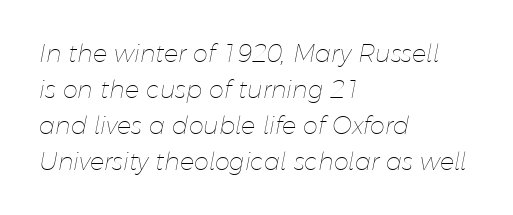
Q: Is the text bold? A: No.
Q: Is the text italic (slanted)? A: Yes, it leans right by about 11 degrees.
Q: Is the text underlined? A: No.
Q: How is the paragraph aligned? A: Left-aligned.
Q: Is the spacing between letters normal or unusually wide? A: Normal.
Q: Is the spacing between lines tight, normal or loose? A: Normal.
